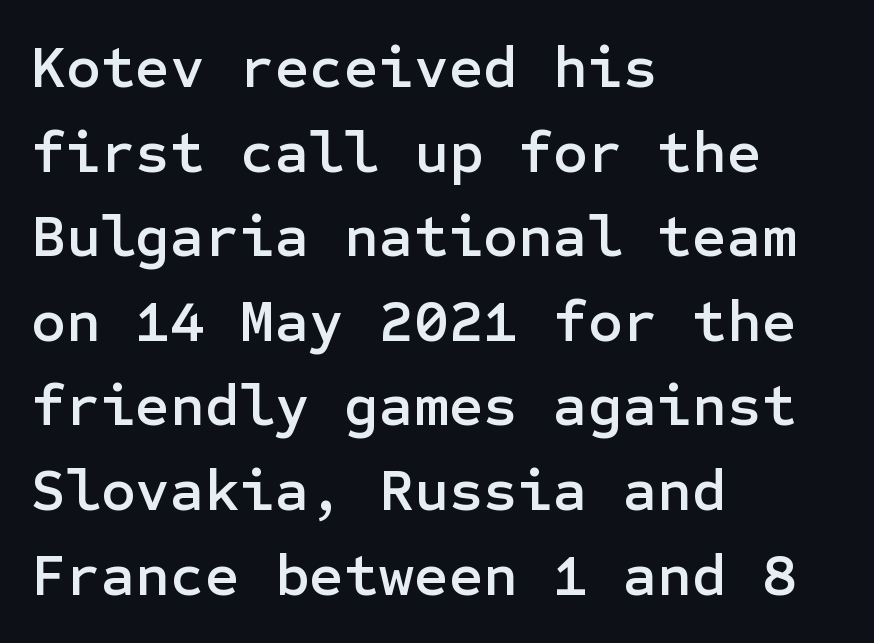
{"serif": "no", "italic": "no", "width": "normal", "stroke_contrast": "low", "x_height": "medium", "underline": "no", "align": "left", "line_spacing": "normal", "line_spacing_ratio": 1.41, "letter_spacing": "normal", "letter_spacing_em": 0.0, "glyph_px": 60}
